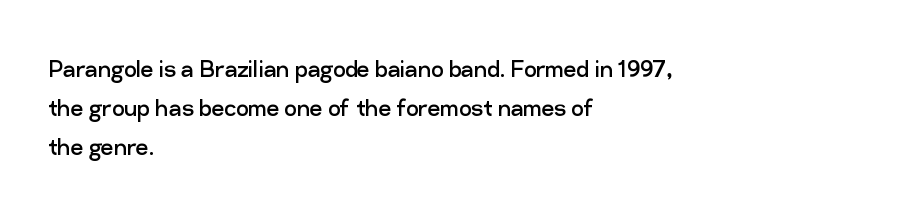
The image shows 28 px regular-weight sans-serif type, upright; set left-aligned, normal line spacing (1.4x), normal letter spacing, not underlined; low stroke contrast and a medium x-height.
